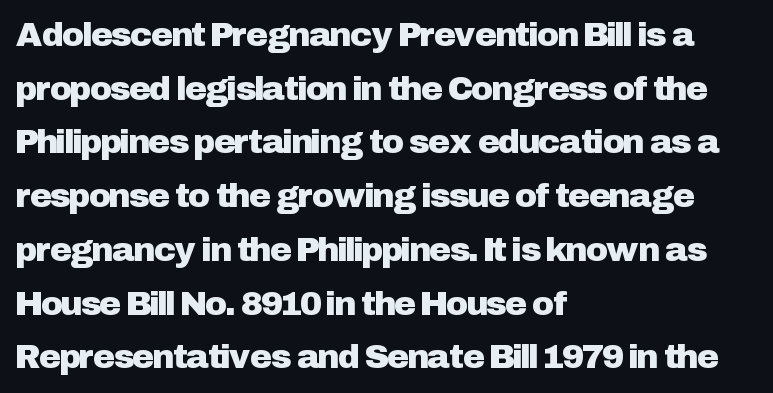
Q: Is the text italic (slanted)? A: No, it is upright.
Q: Is the typeface a serif or a sans-serif typeface? A: Sans-serif.
Q: Is the text underlined? A: No.
Q: How is the paragraph aligned? A: Left-aligned.
Q: Is the spacing between letters normal or unusually wide? A: Normal.
Q: Is the spacing between lines tight, normal or loose? A: Normal.
Q: Width (condensed, normal, or wide)? A: Normal.
Q: Stroke contrast? A: Low.
Q: x-height? A: Medium.
Q: Monospaced? A: No.
